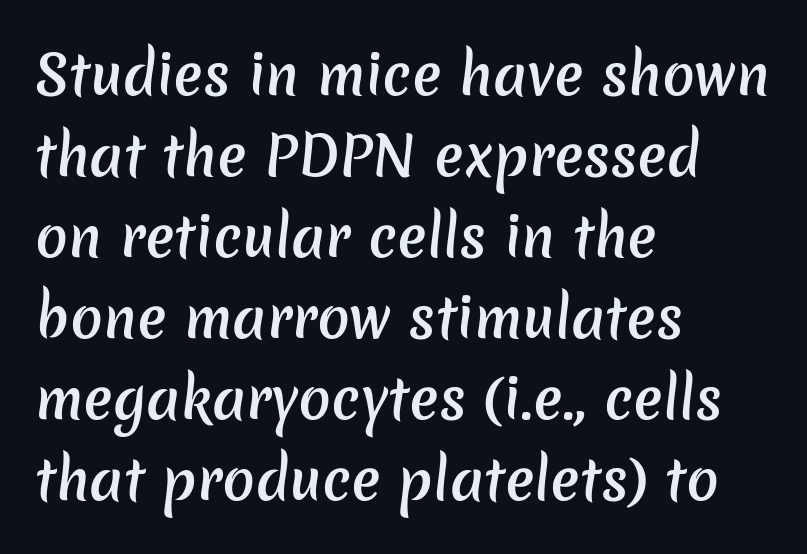
The letters advance in unequal steps, a hallmark of proportional type. Its strokes are somewhat broadened, the hallmark of semibold type. In terms of letterspacing, this is plain default setting. I'd call this a sans setting — the letters go barefoot. The passage is arranged the way most books set body copy — flush left. The foot of each line stays bare and open.
